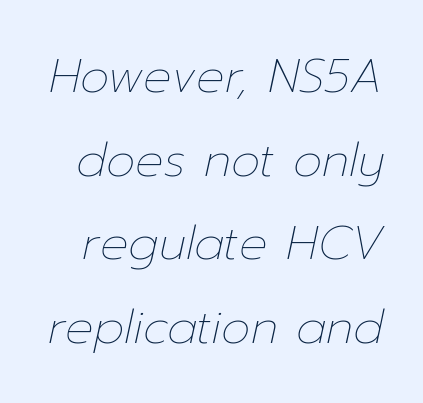
The image shows 47 px thin type, italic (leaning right); set line spacing 1.78x, normal letter spacing, not underlined; low stroke contrast and a medium x-height.
